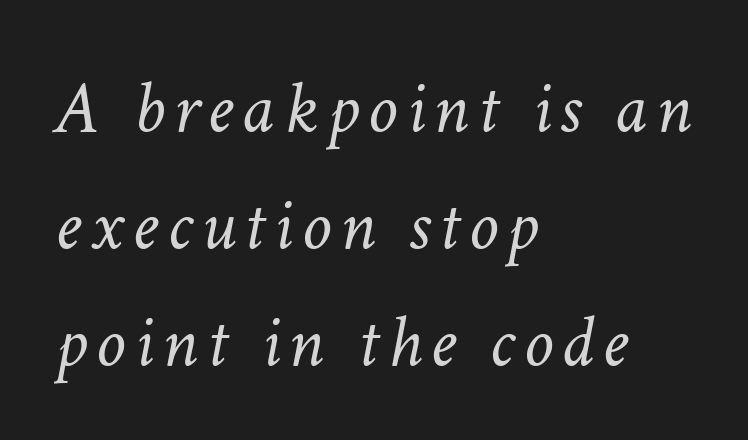
The image shows 75 px light type, italic (leaning right); set left-aligned, normal line spacing (1.56x), not underlined; low stroke contrast and a medium x-height.
